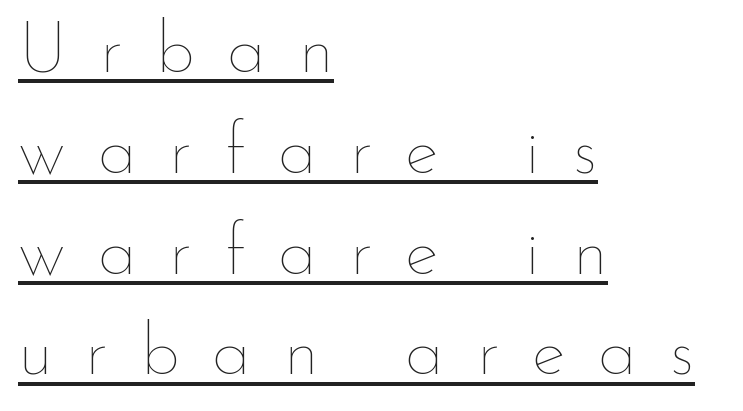
The image shows 72 px thin type, upright; set left-aligned, normal line spacing (1.4x), unusually wide letter spacing (+0.45 em), underlined; low stroke contrast and a small x-height.
